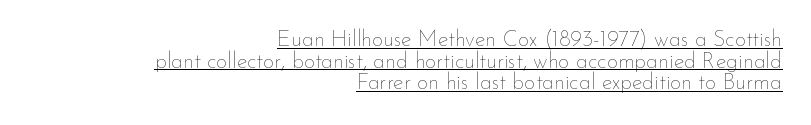
Q: Is the text bold? A: No.
Q: Is the text italic (slanted)? A: No, it is upright.
Q: Is the text underlined? A: Yes.
Q: How is the paragraph aligned? A: Right-aligned.
Q: Is the spacing between letters normal or unusually wide? A: Normal.
Q: Is the spacing between lines tight, normal or loose? A: Tight.
